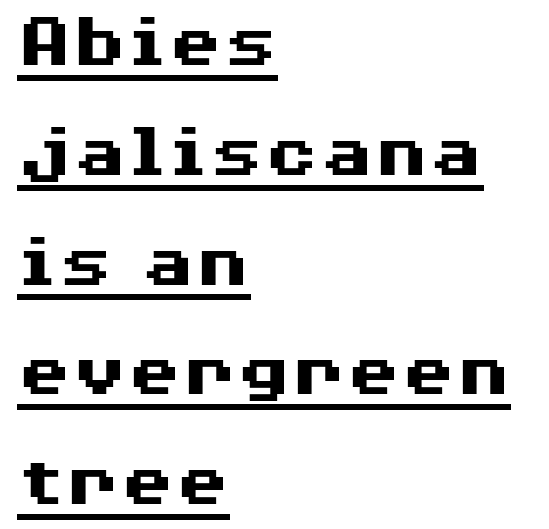
{"serif": "no", "italic": "no", "bold": "yes", "weight": "heavy", "width": "wide", "stroke_contrast": "medium", "x_height": "medium", "monospaced": "no", "underline": "yes", "align": "left", "line_spacing": "normal", "line_spacing_ratio": 1.39, "letter_spacing": "normal", "letter_spacing_em": 0.0, "glyph_px": 79}
